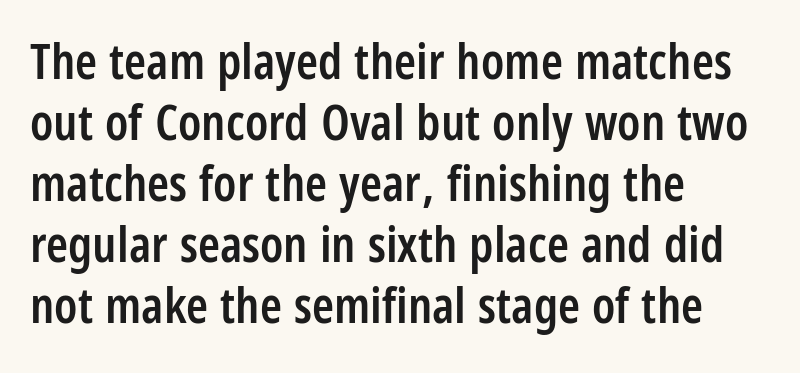
Q: Is the text bold? A: Semi-bold.
Q: Is the text italic (slanted)? A: No, it is upright.
Q: Is the typeface a serif or a sans-serif typeface? A: Sans-serif.
Q: Is the text underlined? A: No.
Q: How is the paragraph aligned? A: Left-aligned.
Q: Is the spacing between letters normal or unusually wide? A: Normal.
Q: Width (condensed, normal, or wide)? A: Condensed.
Q: Stroke contrast? A: Low.
Q: x-height? A: Large.
Q: Monospaced? A: No.
